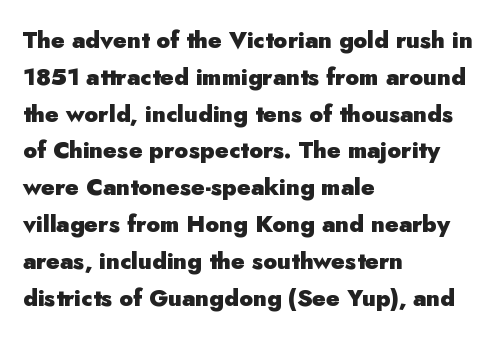
The passage shown stacks its lines at a standard gap. The rag falls on the right side of this text block. Nope, not italic — everything's standing straight. Rule under the text: the space is simply empty. The face used here is rendered with its standard letterfit.
